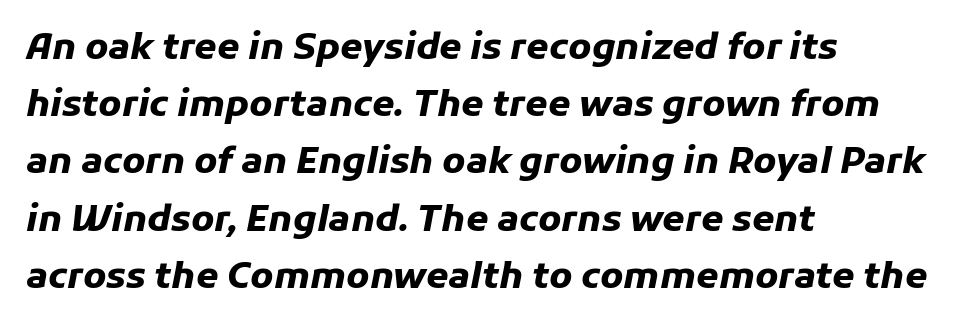
Q: Is the text bold? A: Yes.
Q: Is the text italic (slanted)? A: Yes, it leans right by about 11 degrees.
Q: Is the text underlined? A: No.
Q: How is the paragraph aligned? A: Left-aligned.
Q: Is the spacing between letters normal or unusually wide? A: Normal.
Q: Is the spacing between lines tight, normal or loose? A: Normal.
Q: Width (condensed, normal, or wide)? A: Normal.
Q: Stroke contrast? A: Low.
Q: x-height? A: Medium.
Q: Monospaced? A: No.
